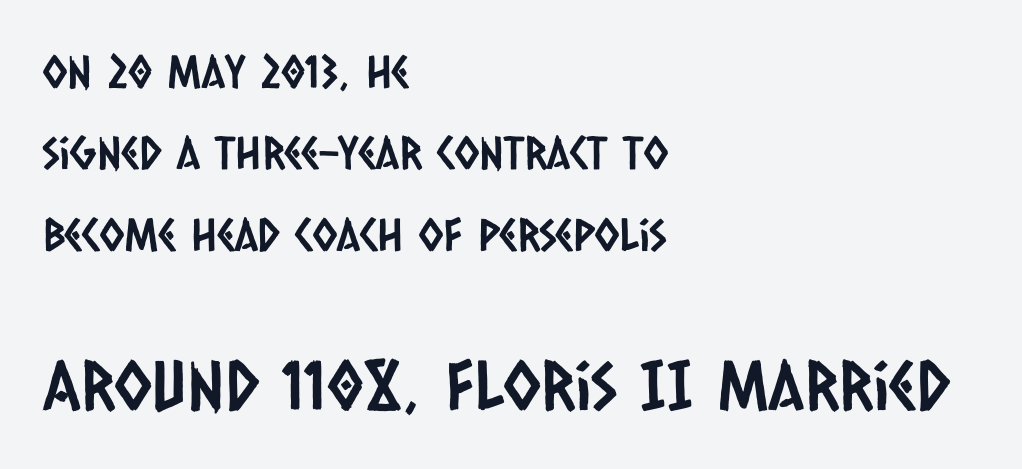
Letterform terminals end flat and unadorned throughout the passage. Left-aligned paragraph, ragged on the right. Descender tails drop into unmarked territory. Block two is the big one; block one sits smaller above it. Is the letter spacing exaggerated? No — it looks like the ordinary default.
